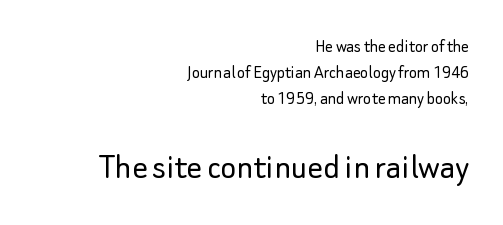
Q: Is the text bold? A: No.
Q: Is the text italic (slanted)? A: No, it is upright.
Q: Is the typeface a serif or a sans-serif typeface? A: Sans-serif.
Q: Is the text underlined? A: No.
Q: How is the paragraph aligned? A: Right-aligned.
Q: Is the spacing between letters normal or unusually wide? A: Normal.
Q: Is the spacing between lines tight, normal or loose? A: Normal.
Q: Which block of text is set in a larger size, the first (top) or the second (bottom)? A: The second (bottom) one.
Q: Width (condensed, normal, or wide)? A: Normal.
Q: Stroke contrast? A: Low.
Q: x-height? A: Small.
Q: Monospaced? A: No.
